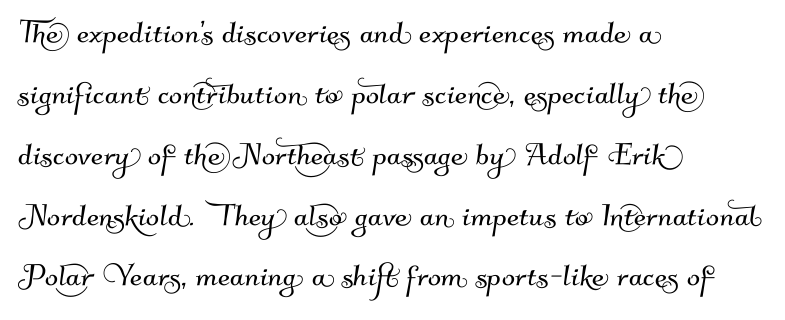
Note the varied advance widths — an 'i' is clearly narrower than an 'm'. Teacher's note: observe the even left margin — that is flush-left alignment. Rows of type keep a routine distance in the vertical direction. Standard letterfit; no display-style spreading of the glyphs.
